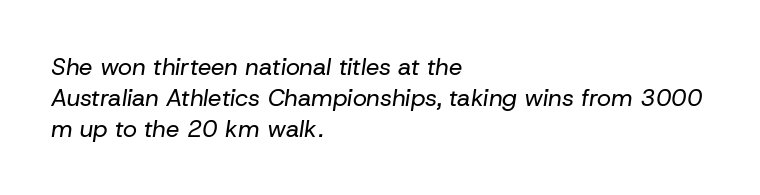
Q: Is the text bold? A: No.
Q: Is the text italic (slanted)? A: Yes, it leans right by about 8 degrees.
Q: Is the text underlined? A: No.
Q: How is the paragraph aligned? A: Left-aligned.
Q: Is the spacing between letters normal or unusually wide? A: Normal.
Q: Is the spacing between lines tight, normal or loose? A: Normal.
